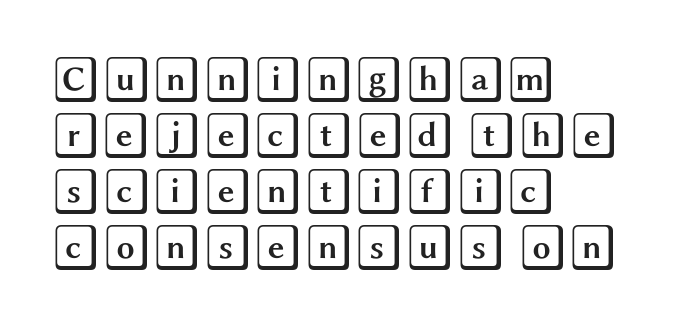
The image shows 46 px wide type, upright; set left-aligned, line spacing 1.22x, normal letter spacing, not underlined; a large x-height.
